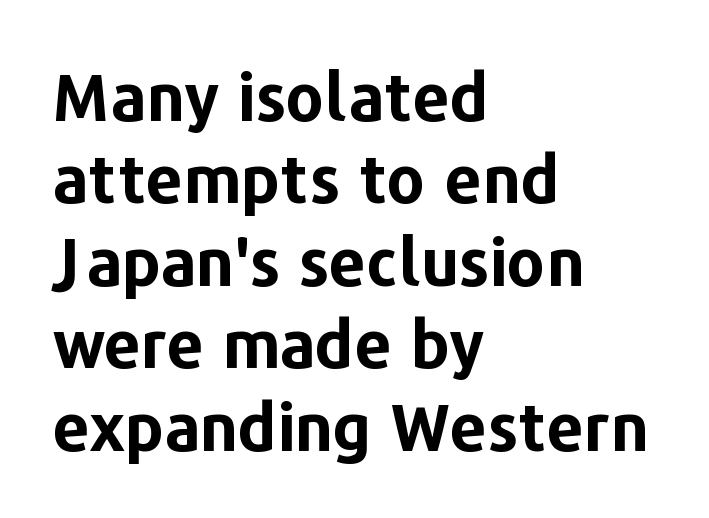
The image shows 66 px bold sans-serif type, upright; set left-aligned, normal line spacing (1.25x), normal letter spacing, not underlined; low stroke contrast and a medium x-height.
